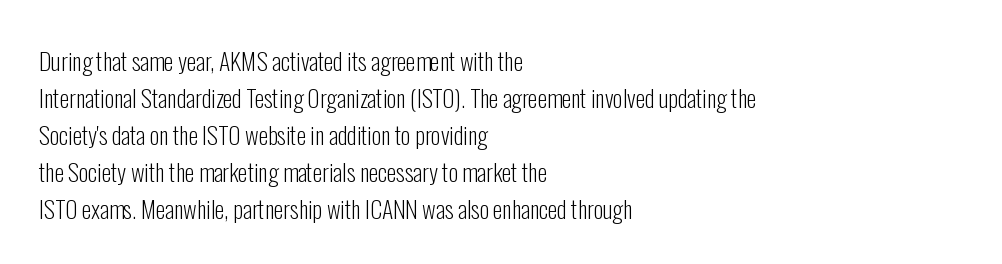
Vertical strokes here are truly vertical. Every row of glyphs begins at an identical x-position on the left. Between one letter and the next there's only the usual sliver of space. Only glyphs here, with clear space below each row.
